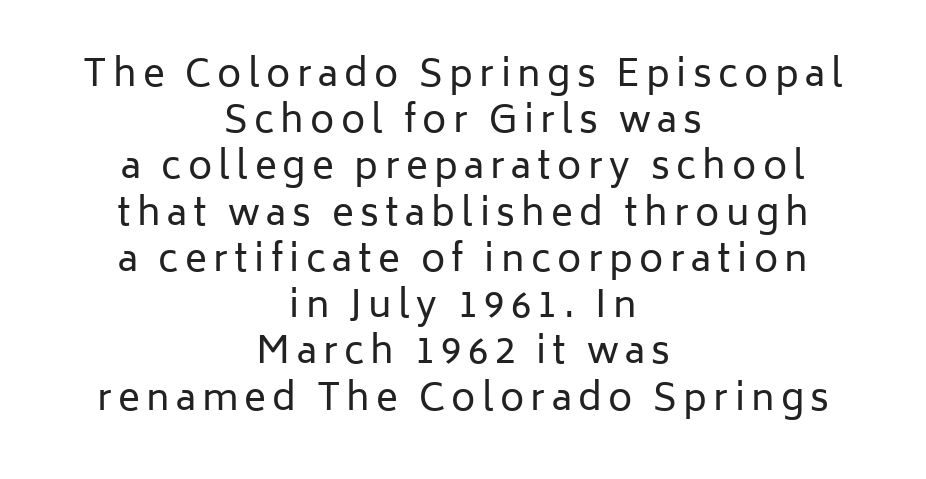
Q: Is the text bold? A: No.
Q: Is the text italic (slanted)? A: No, it is upright.
Q: Is the typeface a serif or a sans-serif typeface? A: Sans-serif.
Q: Is the text underlined? A: No.
Q: How is the paragraph aligned? A: Centered.
Q: Is the spacing between lines tight, normal or loose? A: Normal.
Q: Width (condensed, normal, or wide)? A: Normal.
Q: Stroke contrast? A: Low.
Q: x-height? A: Medium.
Q: Monospaced? A: No.
